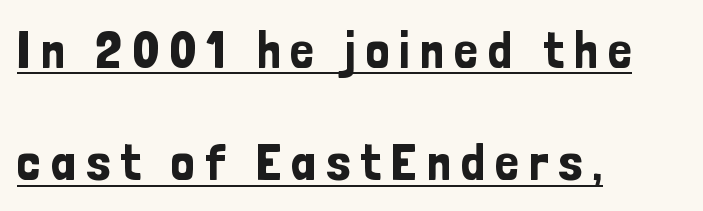
The font's upright variant was chosen for this text. The text was rendered using a sans face with plain stroke endings. Proportional: the letters do not fall into vertical columns. Compared with undecorated copy, this sample adds a rule below the words. Leading is clearly above the norm, producing a sparse column. Which margin do the lines hug? The left one — the right edge is uneven.
